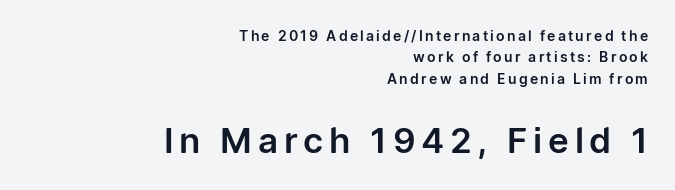
A sans-serif font was chosen for this passage. The letters in the lower block stand taller than those in the block above. Unmarked baselines from the first word to the last. In terms of leading, this rendering sits right in the middle.
